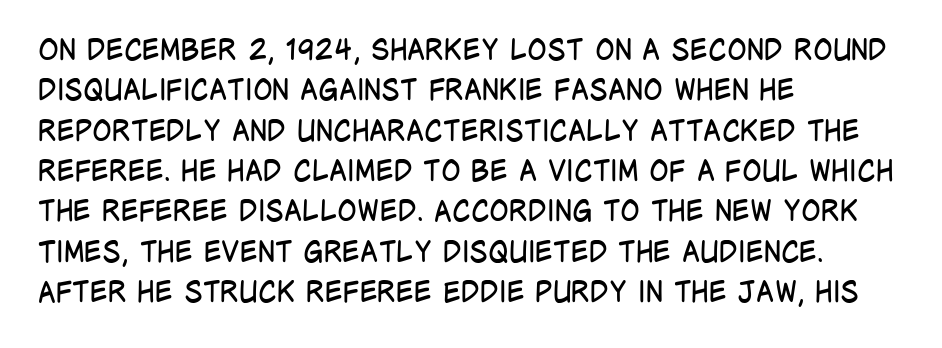
The image shows 29 px regular-weight, condensed sans-serif type, upright; set left-aligned, normal line spacing (1.39x), normal letter spacing, not underlined; low stroke contrast and a large x-height.
